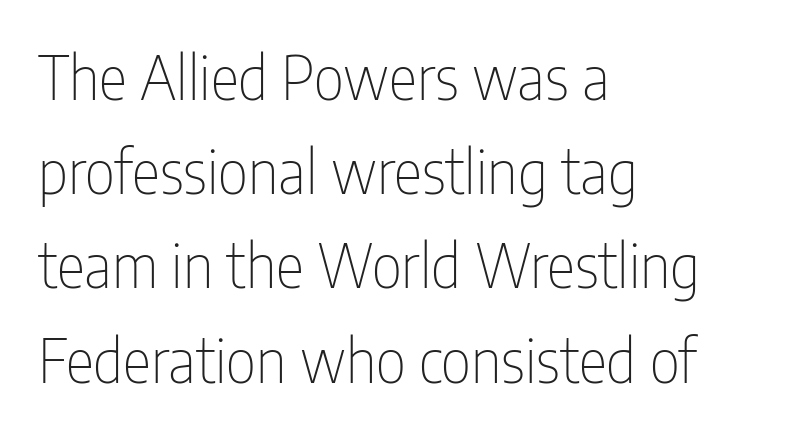
The words here are not underlined. This sample has the flowing, uneven cadence of proportional lettering. The strokes carry an ordinary text weight at most. Does the lettering tilt? It doesn't — this is upright. You can tell from the bare stems that sans-serif type was used. The space between consecutive lines is moderate.
